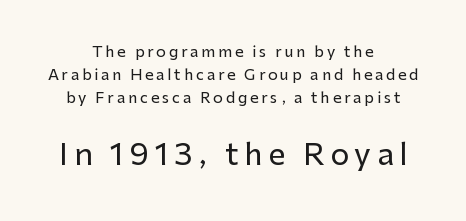
The passage is arranged like a title page — every line centered. This rendering features lettering with no underline. The block sitting lower on the canvas is the one with enlarged characters. A typesetter would call this proportional, since set widths differ per character.
